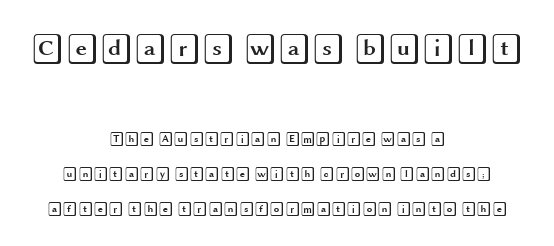
Glance below the letters and you will spot only blank space. Do the letters lean? They stand straight. What's the leading like? Stretched, with rows far apart. The horizontal fit of the characters is conventional and even. If you folded the block vertically in half, each line would mirror itself in length. Here the first block reads like a headline and the second like body copy.
